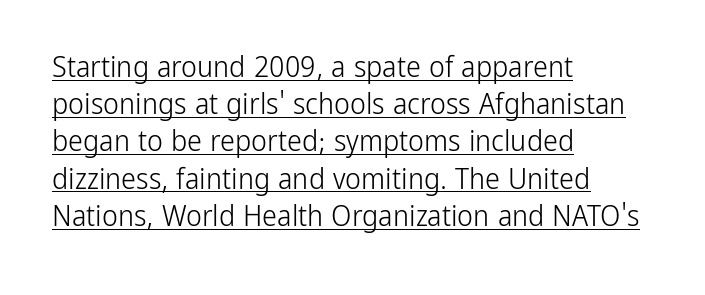
Q: Is the text bold? A: No.
Q: Is the text italic (slanted)? A: No, it is upright.
Q: Is the typeface a serif or a sans-serif typeface? A: Sans-serif.
Q: Is the text underlined? A: Yes.
Q: How is the paragraph aligned? A: Left-aligned.
Q: Is the spacing between letters normal or unusually wide? A: Normal.
Q: Width (condensed, normal, or wide)? A: Condensed.
Q: Stroke contrast? A: Low.
Q: x-height? A: Medium.
Q: Monospaced? A: No.
